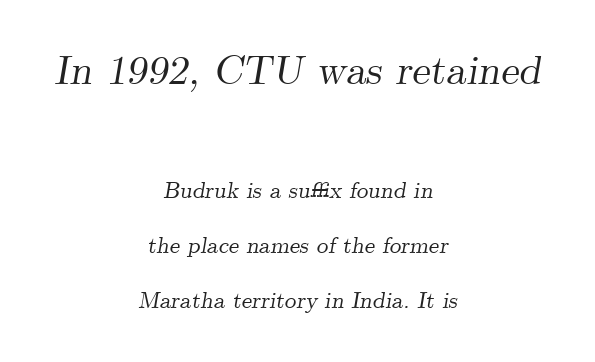
Q: Is the text italic (slanted)? A: Yes, it leans right by about 9 degrees.
Q: Is the typeface a serif or a sans-serif typeface? A: Serif.
Q: Is the text underlined? A: No.
Q: How is the paragraph aligned? A: Centered.
Q: Is the spacing between letters normal or unusually wide? A: Normal.
Q: Is the spacing between lines tight, normal or loose? A: Loose.
Q: Which block of text is set in a larger size, the first (top) or the second (bottom)? A: The first (top) one.
Q: Width (condensed, normal, or wide)? A: Normal.
Q: Stroke contrast? A: Medium.
Q: x-height? A: Small.
Q: Monospaced? A: No.
